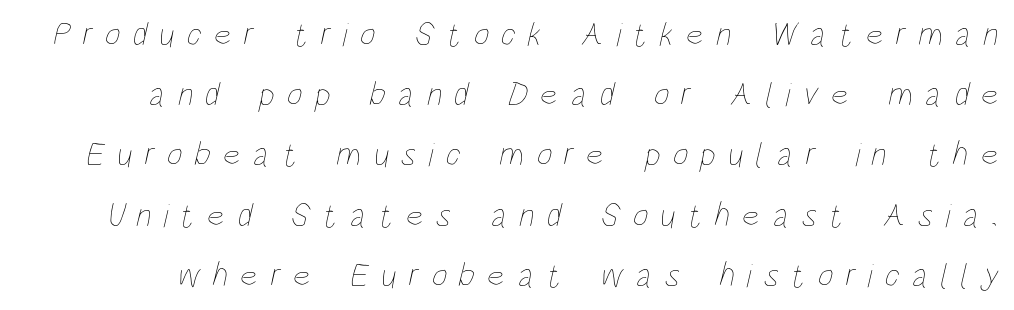
The image shows 34 px thin, condensed type; set line spacing 1.77x, unusually wide letter spacing (+0.36 em), not underlined; low stroke contrast and a large x-height.
